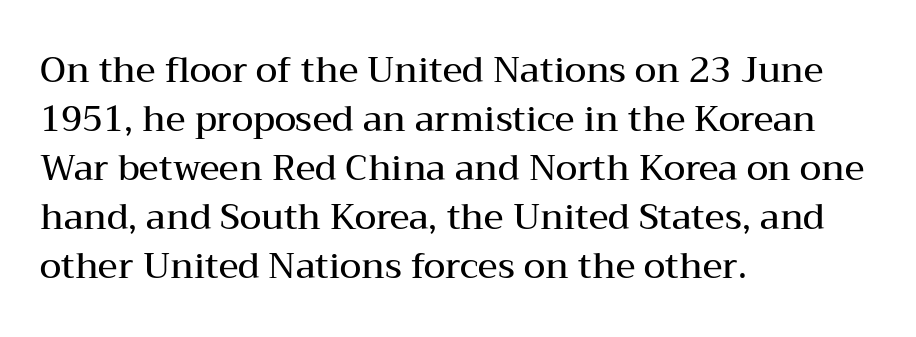
The image shows 35 px semibold, wide serif type, upright; set left-aligned, normal line spacing (1.4x), normal letter spacing, not underlined; medium stroke contrast and a medium x-height.
